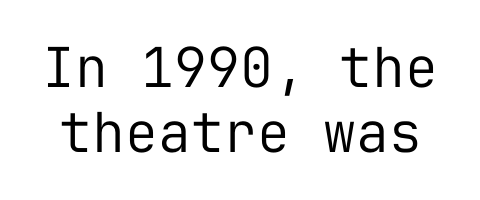
Q: Is the text bold? A: No.
Q: Is the text italic (slanted)? A: No, it is upright.
Q: Is the typeface a serif or a sans-serif typeface? A: Sans-serif.
Q: Is the text underlined? A: No.
Q: Is the spacing between letters normal or unusually wide? A: Normal.
Q: Width (condensed, normal, or wide)? A: Normal.
Q: Stroke contrast? A: Low.
Q: x-height? A: Medium.
Q: Monospaced? A: Yes.
